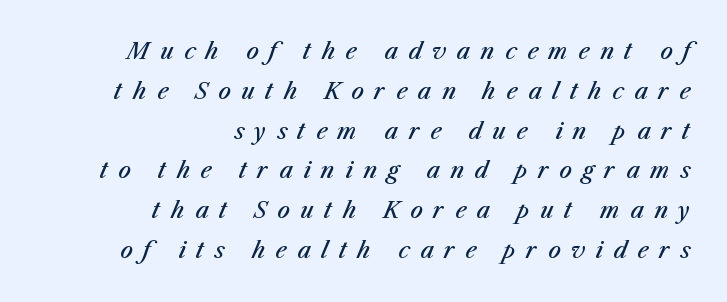
Q: Is the text bold? A: Semi-bold.
Q: Is the text italic (slanted)? A: Yes, it leans right by about 23 degrees.
Q: Is the text underlined? A: No.
Q: How is the paragraph aligned? A: Right-aligned.
Q: Is the spacing between letters normal or unusually wide? A: Unusually wide.
